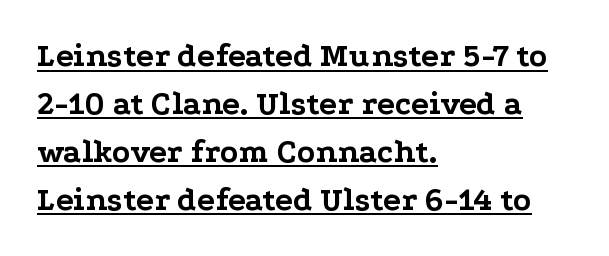
Q: Is the text bold? A: Yes.
Q: Is the text italic (slanted)? A: No, it is upright.
Q: Is the typeface a serif or a sans-serif typeface? A: Serif.
Q: Is the text underlined? A: Yes.
Q: How is the paragraph aligned? A: Left-aligned.
Q: Is the spacing between letters normal or unusually wide? A: Normal.
Q: Is the spacing between lines tight, normal or loose? A: Normal.
Q: Width (condensed, normal, or wide)? A: Wide.
Q: Stroke contrast? A: Low.
Q: x-height? A: Medium.
Q: Monospaced? A: No.
